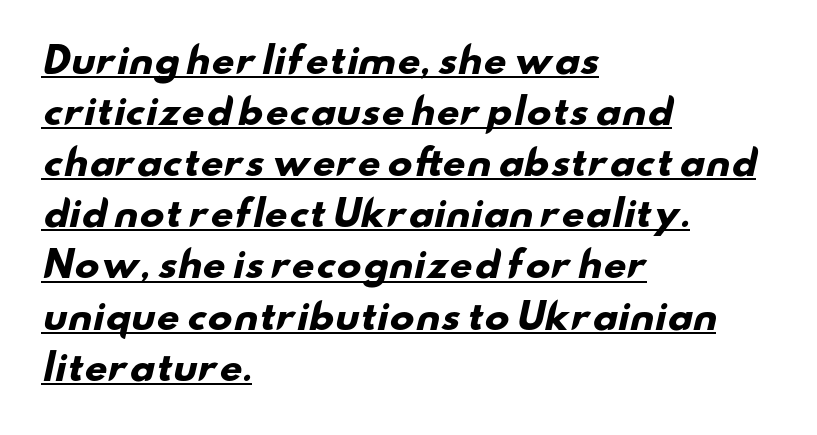
The image shows 36 px heavy, wide sans-serif type; set left-aligned, normal line spacing (1.42x), normal letter spacing, underlined; low stroke contrast and a small x-height.
